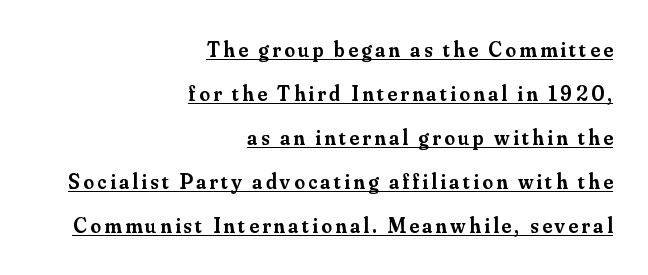
Q: Is the text bold? A: Semi-bold.
Q: Is the text italic (slanted)? A: No, it is upright.
Q: Is the text underlined? A: Yes.
Q: How is the paragraph aligned? A: Right-aligned.
Q: Is the spacing between lines tight, normal or loose? A: Loose.
